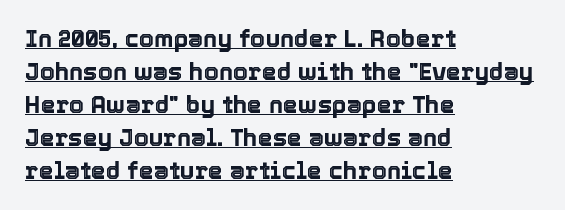
{"italic": "no", "underline": "yes", "align": "left", "line_spacing": "normal", "line_spacing_ratio": 1.38, "letter_spacing": "normal", "letter_spacing_em": 0.0, "glyph_px": 24}
